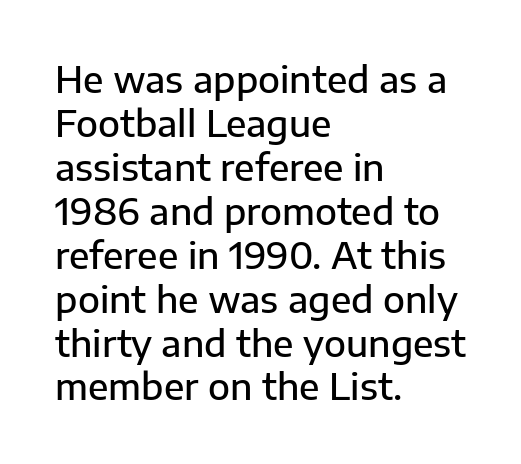
The image shows 36 px semibold sans-serif type, upright; set left-aligned, line spacing 1.22x, normal letter spacing, not underlined; low stroke contrast and a medium x-height.
